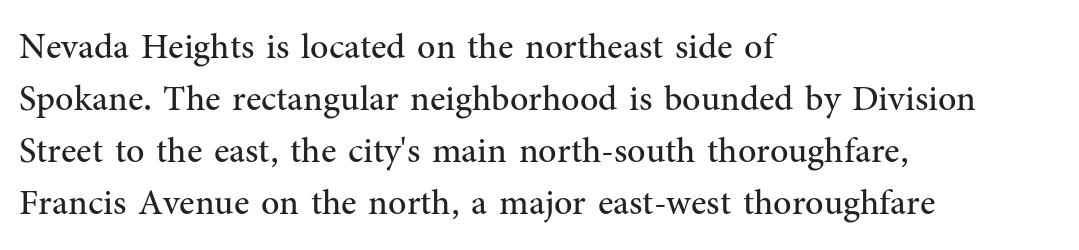
{"serif": "yes", "italic": "no", "bold": "no", "weight": "regular", "width": "normal", "stroke_contrast": "medium", "x_height": "medium", "monospaced": "no", "underline": "no", "align": "left", "line_spacing": "normal", "line_spacing_ratio": 1.44, "letter_spacing": "normal", "letter_spacing_em": 0.0, "glyph_px": 36}
